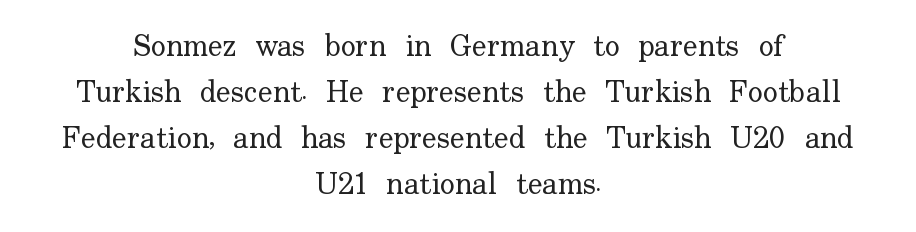
Q: Is the text bold? A: No.
Q: Is the text italic (slanted)? A: No, it is upright.
Q: Is the typeface a serif or a sans-serif typeface? A: Serif.
Q: Is the text underlined? A: No.
Q: How is the paragraph aligned? A: Centered.
Q: Is the spacing between letters normal or unusually wide? A: Normal.
Q: Is the spacing between lines tight, normal or loose? A: Normal.
Q: Width (condensed, normal, or wide)? A: Normal.
Q: Stroke contrast? A: Low.
Q: x-height? A: Small.
Q: Monospaced? A: No.
